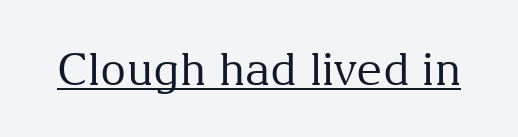
{"serif": "yes", "italic": "no", "bold": "no", "weight": "regular", "width": "normal", "stroke_contrast": "medium", "x_height": "medium", "monospaced": "no", "underline": "yes", "letter_spacing": "normal", "letter_spacing_em": 0.0, "glyph_px": 45}
